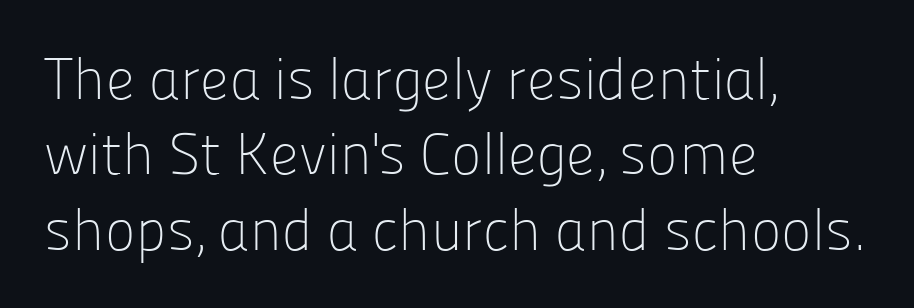
{"serif": "no", "italic": "no", "bold": "no", "weight": "light", "width": "normal", "stroke_contrast": "low", "x_height": "medium", "monospaced": "no", "underline": "no", "align": "left", "line_spacing": "normal", "line_spacing_ratio": 1.3, "letter_spacing": "normal", "letter_spacing_em": 0.0, "glyph_px": 58}
